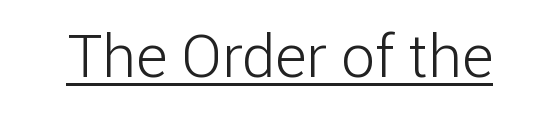
Q: Is the text bold? A: No.
Q: Is the text italic (slanted)? A: No, it is upright.
Q: Is the typeface a serif or a sans-serif typeface? A: Sans-serif.
Q: Is the text underlined? A: Yes.
Q: Is the spacing between letters normal or unusually wide? A: Normal.
Q: Width (condensed, normal, or wide)? A: Normal.
Q: Stroke contrast? A: Low.
Q: x-height? A: Medium.
Q: Monospaced? A: No.
